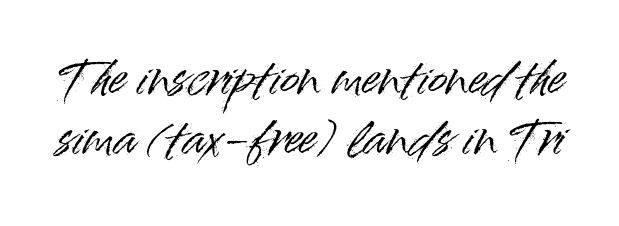
{"serif": "no", "width": "normal", "stroke_contrast": "high", "x_height": "small", "monospaced": "no", "underline": "no", "line_spacing": "normal", "line_spacing_ratio": 1.34, "letter_spacing": "normal", "letter_spacing_em": 0.0, "glyph_px": 45}
